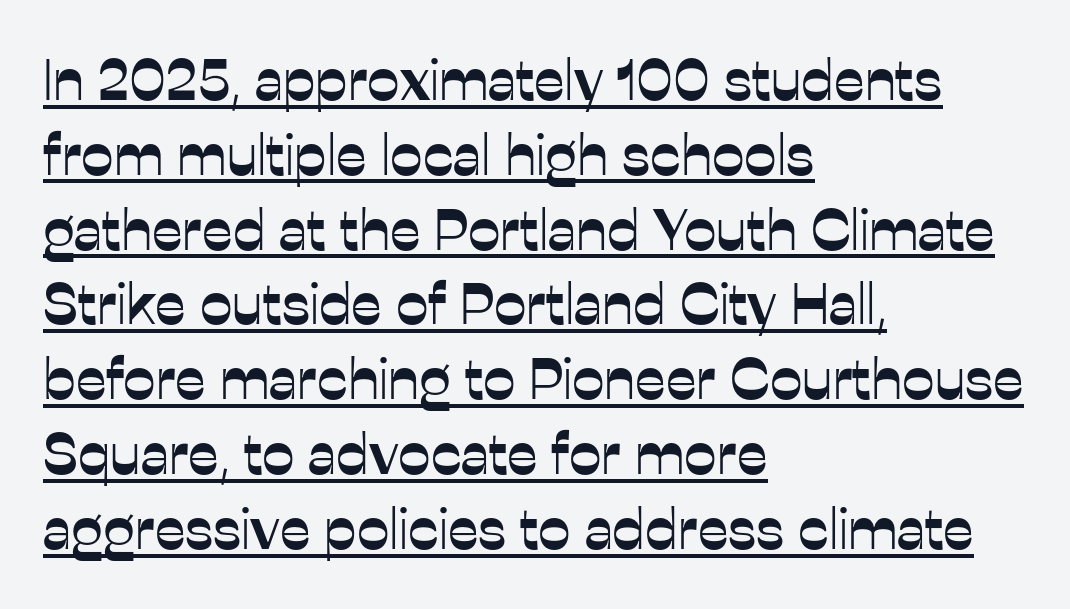
Q: Is the text italic (slanted)? A: No, it is upright.
Q: Is the typeface a serif or a sans-serif typeface? A: Sans-serif.
Q: Is the text underlined? A: Yes.
Q: How is the paragraph aligned? A: Left-aligned.
Q: Is the spacing between letters normal or unusually wide? A: Normal.
Q: Is the spacing between lines tight, normal or loose? A: Normal.
Q: Width (condensed, normal, or wide)? A: Normal.
Q: Stroke contrast? A: Low.
Q: x-height? A: Medium.
Q: Monospaced? A: No.
